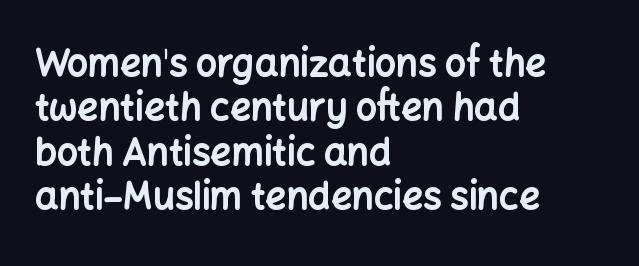
The image shows 37 px bold sans-serif type, upright; set left-aligned, line spacing 1.2x, normal letter spacing, not underlined; low stroke contrast and a medium x-height.
